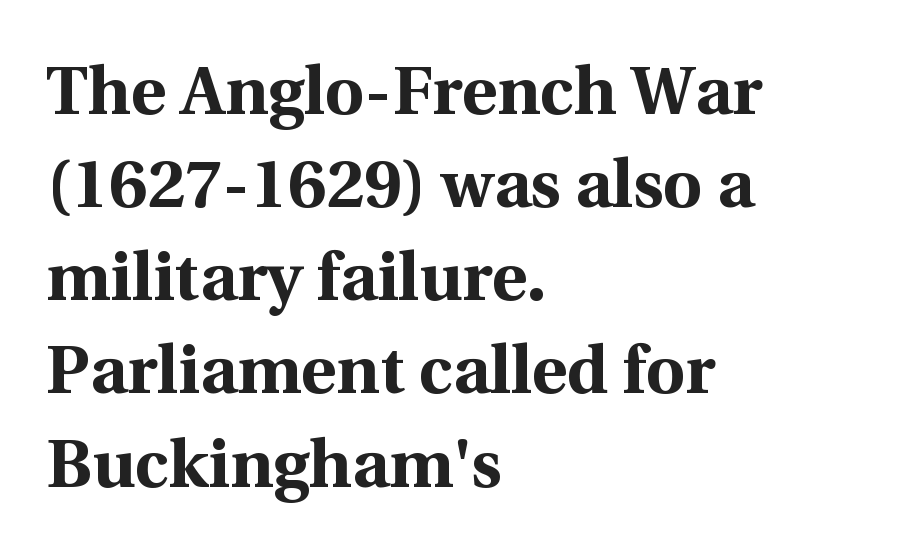
Q: Is the text bold? A: Yes.
Q: Is the text italic (slanted)? A: No, it is upright.
Q: Is the typeface a serif or a sans-serif typeface? A: Serif.
Q: Is the text underlined? A: No.
Q: How is the paragraph aligned? A: Left-aligned.
Q: Is the spacing between letters normal or unusually wide? A: Normal.
Q: Is the spacing between lines tight, normal or loose? A: Normal.
Q: Width (condensed, normal, or wide)? A: Normal.
Q: x-height? A: Medium.
Q: Monospaced? A: No.
